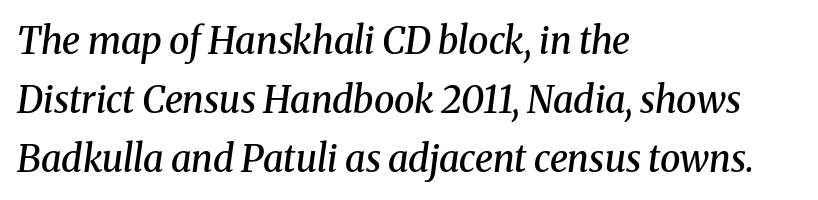
{"serif": "yes", "italic": "yes", "lean": "right", "slant_degrees": 8, "bold": "semi", "weight": "semibold", "width": "normal", "stroke_contrast": "medium", "x_height": "medium", "monospaced": "no", "underline": "no", "align": "left", "line_spacing": "normal", "line_spacing_ratio": 1.59, "letter_spacing": "normal", "letter_spacing_em": 0.0, "glyph_px": 37}
